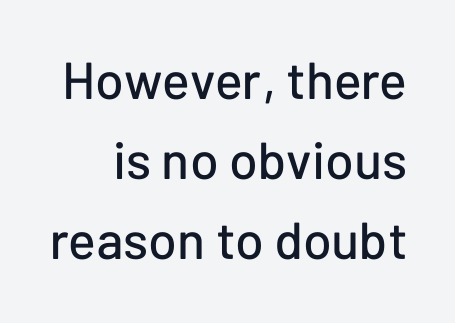
Spacing verdict: proportional, widths tailored to each character. Descenders hang freely into open space. Regarding serifs, this sample does without them. Students, note that the glyphs here touch the page at normal intervals.
